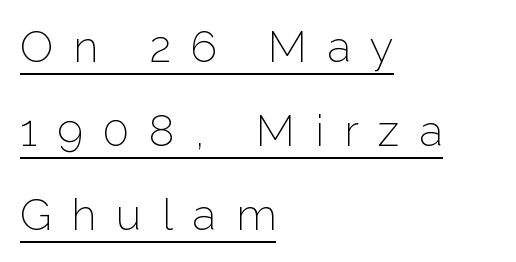
Q: Is the text bold? A: No.
Q: Is the text italic (slanted)? A: No, it is upright.
Q: Is the typeface a serif or a sans-serif typeface? A: Sans-serif.
Q: Is the text underlined? A: Yes.
Q: How is the paragraph aligned? A: Left-aligned.
Q: Is the spacing between letters normal or unusually wide? A: Unusually wide.
Q: Is the spacing between lines tight, normal or loose? A: Loose.
Q: Width (condensed, normal, or wide)? A: Normal.
Q: Stroke contrast? A: Low.
Q: x-height? A: Medium.
Q: Monospaced? A: No.
